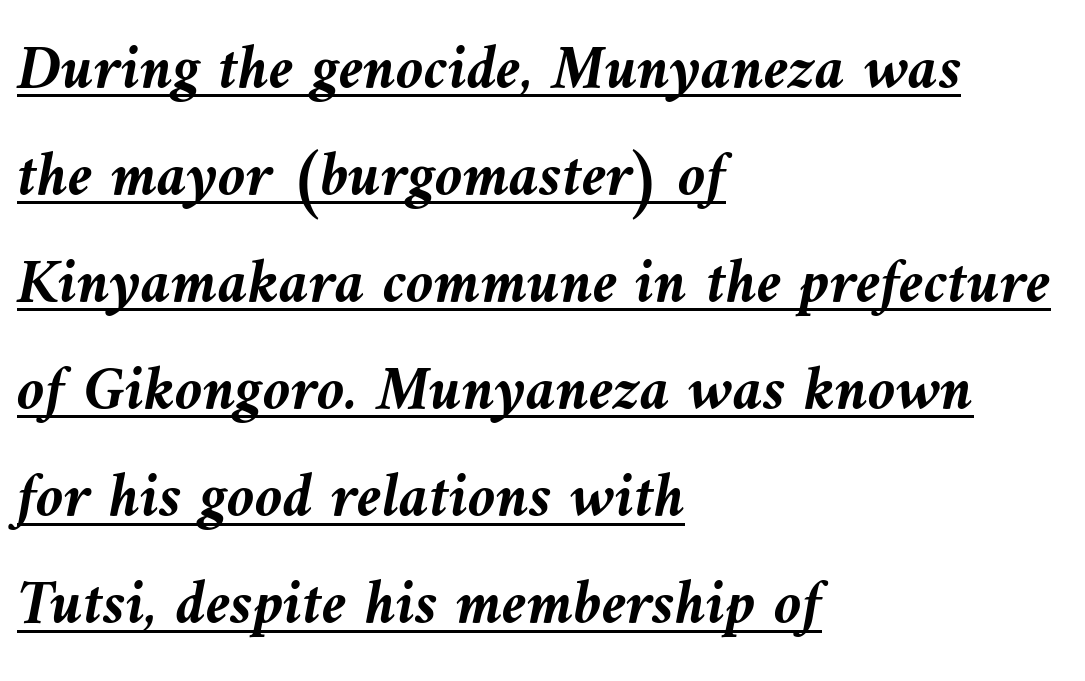
Q: Is the text bold? A: Yes.
Q: Is the text italic (slanted)? A: Yes, it leans left by about 10 degrees.
Q: Is the text underlined? A: Yes.
Q: How is the paragraph aligned? A: Left-aligned.
Q: Is the spacing between letters normal or unusually wide? A: Normal.
Q: Is the spacing between lines tight, normal or loose? A: Normal.
Q: Width (condensed, normal, or wide)? A: Normal.
Q: Stroke contrast? A: Medium.
Q: x-height? A: Medium.
Q: Monospaced? A: No.
